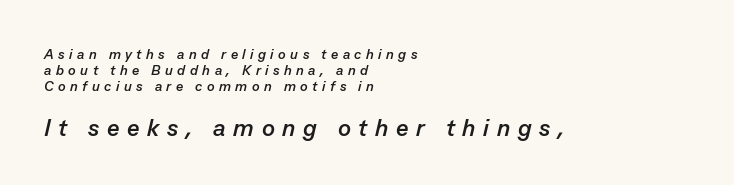
Students, note that the glyphs here are deliberately spaced far apart. The glyphs have the mass of a bold cut. These lines are set flush left with a ragged right edge. The vertical gap from one line to the next is small.
